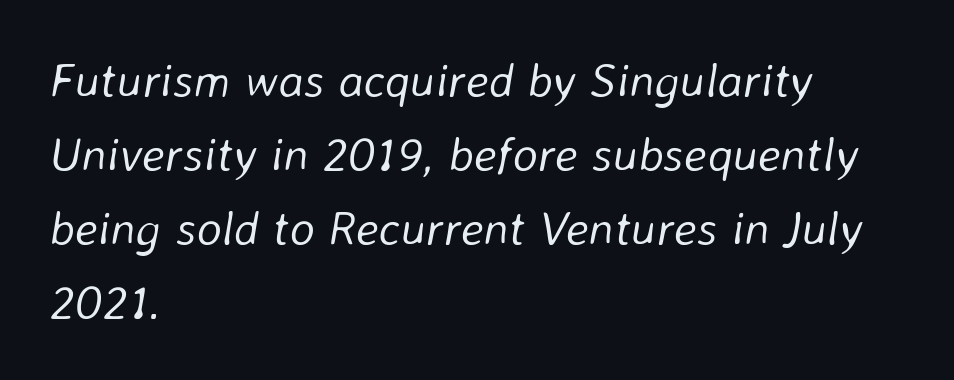
Q: Is the text bold? A: No.
Q: Is the text italic (slanted)? A: Yes, it leans right by about 8 degrees.
Q: Is the text underlined? A: No.
Q: How is the paragraph aligned? A: Left-aligned.
Q: Is the spacing between letters normal or unusually wide? A: Normal.
Q: Is the spacing between lines tight, normal or loose? A: Normal.
Q: Width (condensed, normal, or wide)? A: Normal.
Q: Stroke contrast? A: Low.
Q: x-height? A: Medium.
Q: Monospaced? A: No.
